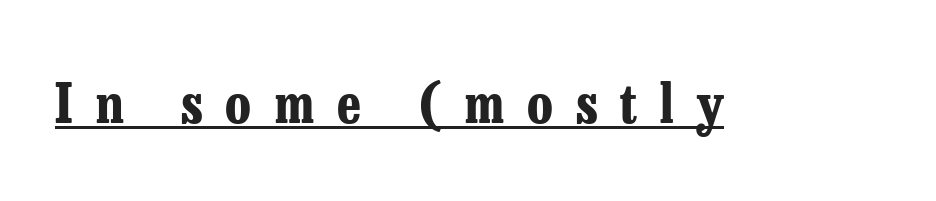
The image shows 54 px bold, condensed serif type, upright; set unusually wide letter spacing (+0.43 em), underlined; low stroke contrast and a medium x-height.
